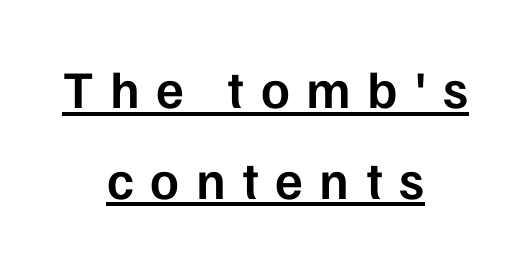
Q: Is the text bold? A: Semi-bold.
Q: Is the text italic (slanted)? A: No, it is upright.
Q: Is the typeface a serif or a sans-serif typeface? A: Sans-serif.
Q: Is the text underlined? A: Yes.
Q: How is the paragraph aligned? A: Centered.
Q: Is the spacing between letters normal or unusually wide? A: Unusually wide.
Q: Width (condensed, normal, or wide)? A: Normal.
Q: Stroke contrast? A: Low.
Q: x-height? A: Medium.
Q: Monospaced? A: No.
